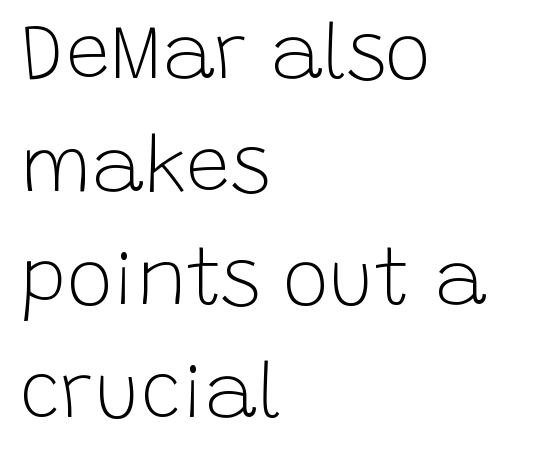
The image shows 78 px light sans-serif type, upright; set left-aligned, normal line spacing (1.45x), normal letter spacing, not underlined; low stroke contrast and a large x-height.
